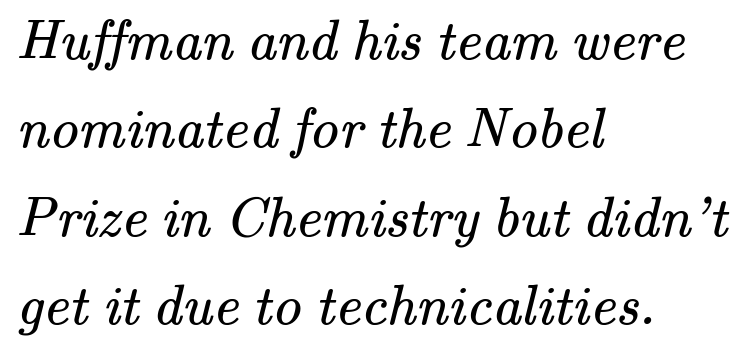
Q: Is the text bold? A: No.
Q: Is the typeface a serif or a sans-serif typeface? A: Serif.
Q: Is the text underlined? A: No.
Q: How is the paragraph aligned? A: Left-aligned.
Q: Is the spacing between letters normal or unusually wide? A: Normal.
Q: Is the spacing between lines tight, normal or loose? A: Normal.
Q: Width (condensed, normal, or wide)? A: Normal.
Q: Stroke contrast? A: Medium.
Q: x-height? A: Small.
Q: Monospaced? A: No.
